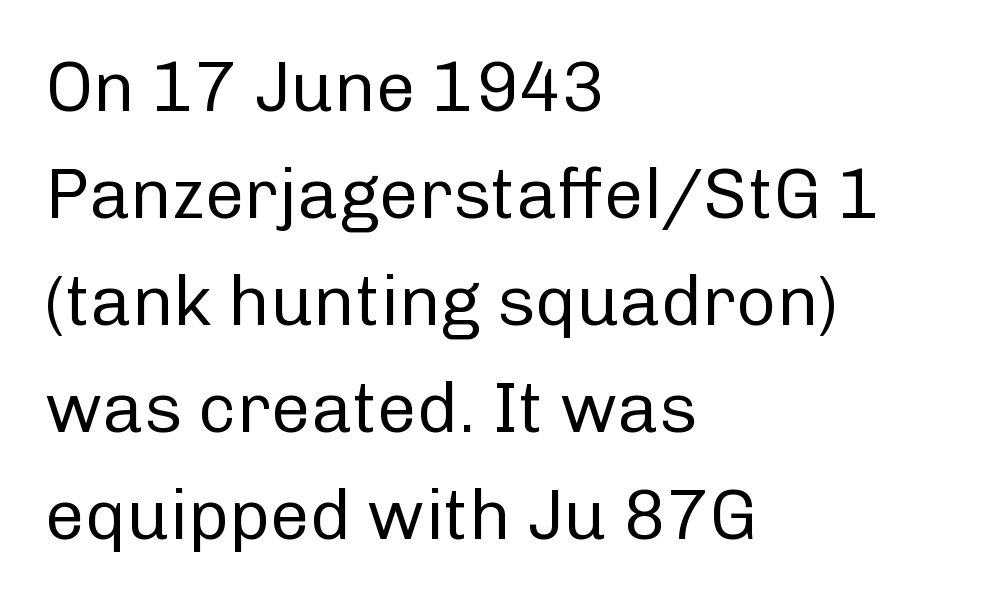
Regarding serifs, this sample does without them. Check under the words: just untouched page. Varying glyph widths throughout — classic text-font behaviour. A roman cut, with each character standing at attention. Nothing unusual about the tracking: characters are spaced as the font intends.
